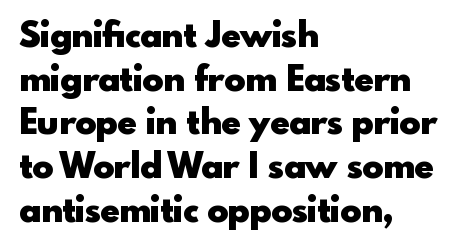
The image shows 35 px heavy sans-serif type, upright; set left-aligned, normal line spacing (1.25x), normal letter spacing, not underlined; a small x-height.
